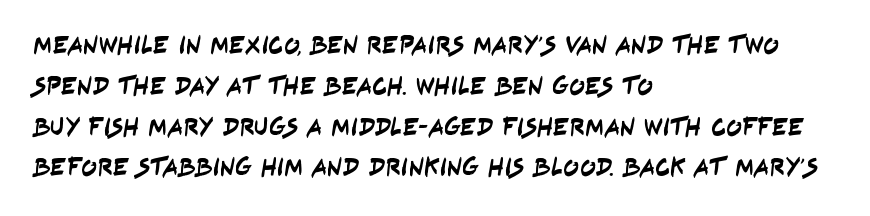
{"underline": "no", "align": "left", "line_spacing": "normal", "line_spacing_ratio": 1.57, "letter_spacing": "normal", "letter_spacing_em": 0.0, "glyph_px": 26}
